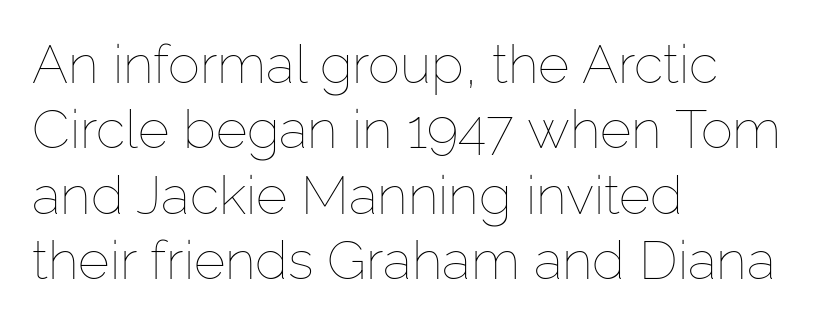
There is no visible air inserted between adjacent glyphs. Do the characters align in a grid? No, the font is proportional. Descenders are the only things crossing below the line. All the whitespace from short lines collects on the right. This is the regular roman posture of the typeface. Stroke thickness stays within the range of a standard reading face or lighter.
